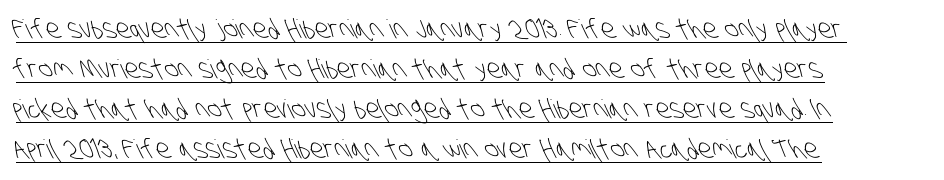
Q: Is the text bold? A: No.
Q: Is the text underlined? A: Yes.
Q: How is the paragraph aligned? A: Left-aligned.
Q: Is the spacing between letters normal or unusually wide? A: Normal.
Q: Is the spacing between lines tight, normal or loose? A: Normal.
